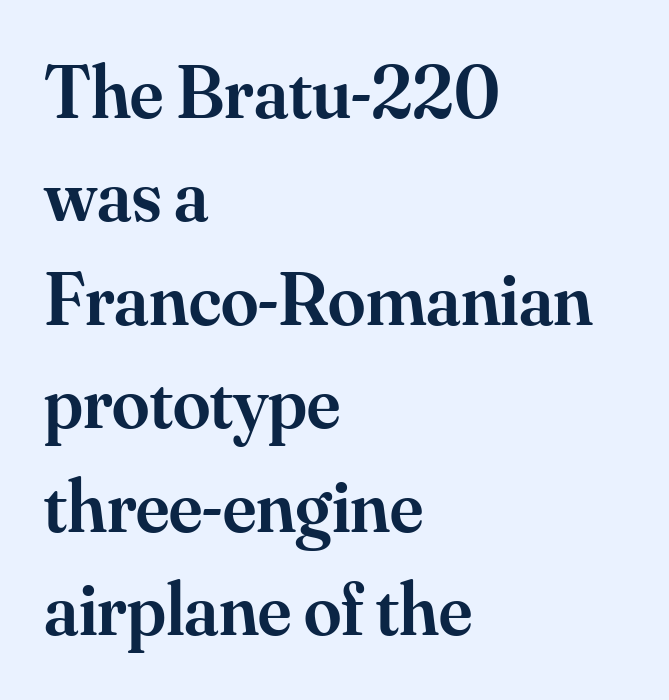
Q: Is the text bold? A: Semi-bold.
Q: Is the text italic (slanted)? A: No, it is upright.
Q: Is the typeface a serif or a sans-serif typeface? A: Serif.
Q: Is the text underlined? A: No.
Q: How is the paragraph aligned? A: Left-aligned.
Q: Is the spacing between letters normal or unusually wide? A: Normal.
Q: Is the spacing between lines tight, normal or loose? A: Normal.
Q: Width (condensed, normal, or wide)? A: Normal.
Q: Stroke contrast? A: Medium.
Q: x-height? A: Small.
Q: Monospaced? A: No.
